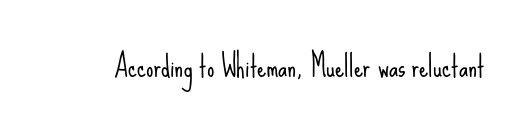
Is this a sans? Yes — the strokes have no serifs. Glyph-to-glyph distance matches everyday printed text. Spacing verdict: proportional, widths tailored to each character. The passage shown is not bold in any degree. The space directly below the letters is spotless. Does the lettering tilt? It doesn't — this is upright.
